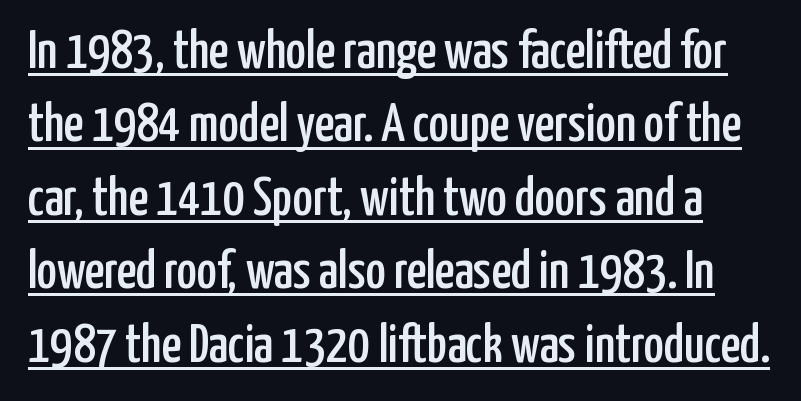
Q: Is the text italic (slanted)? A: No, it is upright.
Q: Is the typeface a serif or a sans-serif typeface? A: Sans-serif.
Q: Is the text underlined? A: Yes.
Q: Is the spacing between letters normal or unusually wide? A: Normal.
Q: Is the spacing between lines tight, normal or loose? A: Normal.
Q: Width (condensed, normal, or wide)? A: Condensed.
Q: Stroke contrast? A: Low.
Q: x-height? A: Medium.
Q: Monospaced? A: No.
